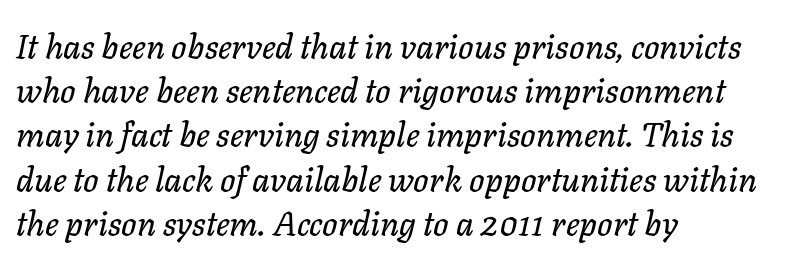
{"italic": "yes", "lean": "right", "slant_degrees": 11, "width": "normal", "stroke_contrast": "low", "x_height": "medium", "monospaced": "no", "underline": "no", "align": "left", "line_spacing": "normal", "line_spacing_ratio": 1.3, "letter_spacing": "normal", "letter_spacing_em": 0.0, "glyph_px": 34}
